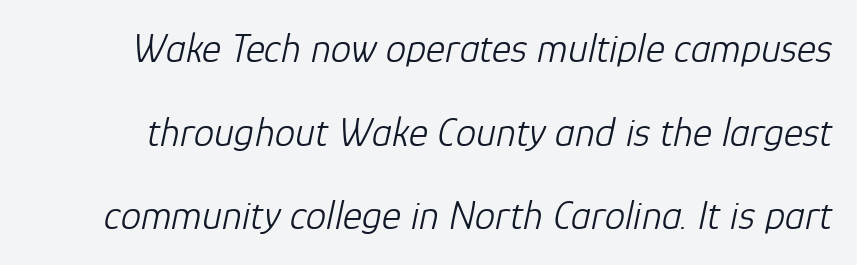
A typesetter would mark this as italic. The vertical gap from one line to the next is large. The passage shown is typed in a proportional face where columns would drift. Weight: in the light-to-regular range.
